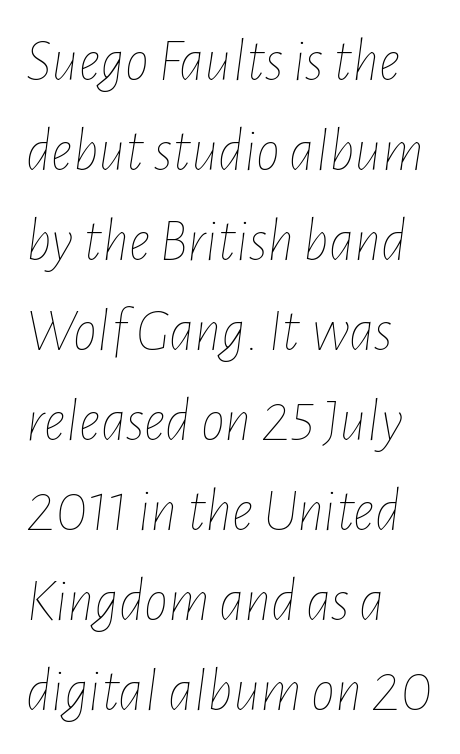
The baseline area is clear. The passage shown is typed in a proportional face where columns would drift. Weight: not bold — regular or lighter. Typeset ragged right — the left edge is the straight one. Letter spacing: default.
